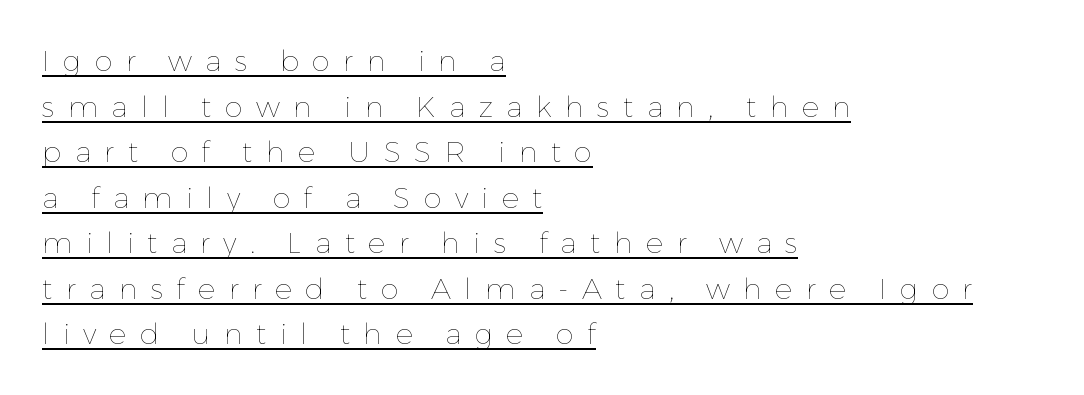
Q: Is the text bold? A: No.
Q: Is the text italic (slanted)? A: No, it is upright.
Q: Is the text underlined? A: Yes.
Q: How is the paragraph aligned? A: Left-aligned.
Q: Is the spacing between letters normal or unusually wide? A: Unusually wide.
Q: Is the spacing between lines tight, normal or loose? A: Normal.
Q: Width (condensed, normal, or wide)? A: Normal.
Q: Stroke contrast? A: Low.
Q: x-height? A: Medium.
Q: Monospaced? A: No.
